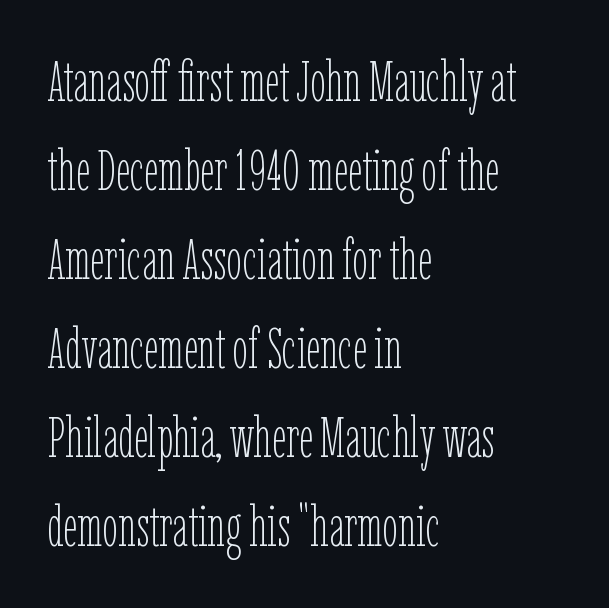
Q: Is the text bold? A: No.
Q: Is the text italic (slanted)? A: No, it is upright.
Q: Is the text underlined? A: No.
Q: How is the paragraph aligned? A: Left-aligned.
Q: Is the spacing between letters normal or unusually wide? A: Normal.
Q: Is the spacing between lines tight, normal or loose? A: Normal.
Q: Width (condensed, normal, or wide)? A: Condensed.
Q: Stroke contrast? A: Low.
Q: x-height? A: Medium.
Q: Monospaced? A: No.
